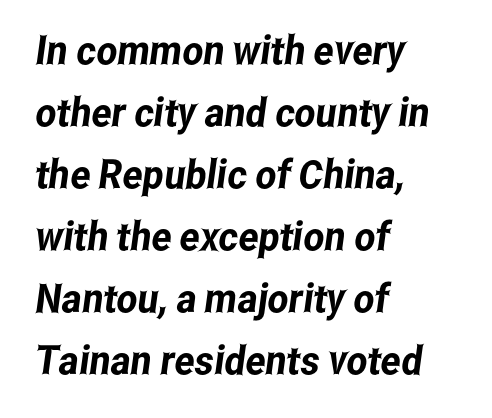
The block of text has a typical density, with ordinary space between rows. The rendering uses natural spacing where letterforms have individual widths. This sample is left-justified, so line endings fall wherever the words run out. Regarding serifs, this sample does without them.
